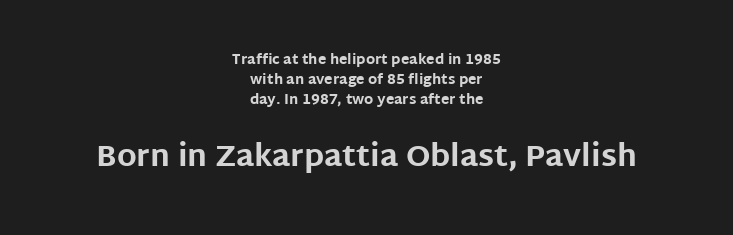
These lines are rendered in a variable-pitch font. Here the second block reads like a headline and the first like body copy. Reading down the column, the eye jumps a familiar distance to each next line. The typography opts for an upright posture over an oblique one. Stroke thickness is high; the sample reads as a true bold. Underline: absent.
